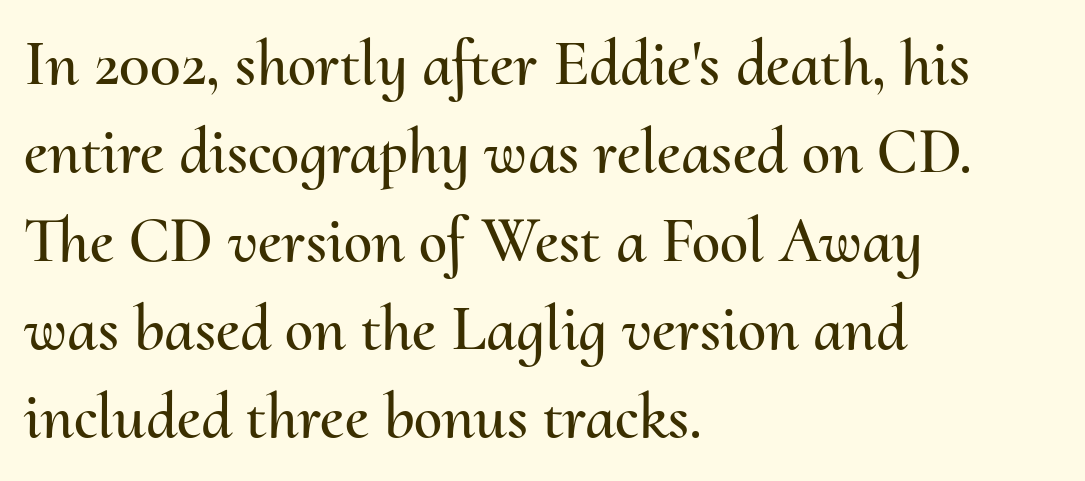
{"italic": "no", "width": "normal", "stroke_contrast": "medium", "x_height": "small", "monospaced": "no", "underline": "no", "align": "left", "line_spacing": "normal", "line_spacing_ratio": 1.38, "letter_spacing": "normal", "letter_spacing_em": 0.0, "glyph_px": 64}
